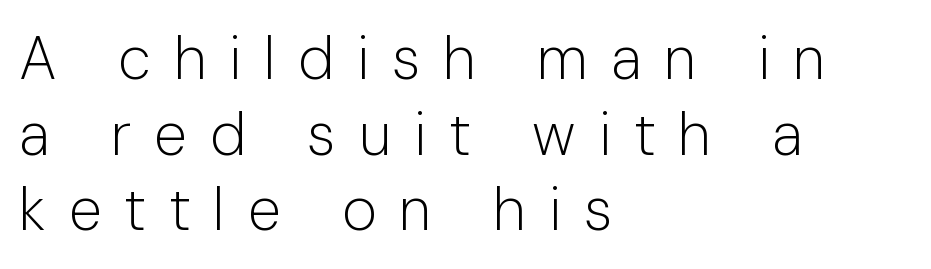
The image shows 60 px light sans-serif type, upright; set left-aligned, normal line spacing (1.26x), unusually wide letter spacing (+0.38 em), not underlined; low stroke contrast and a medium x-height.
